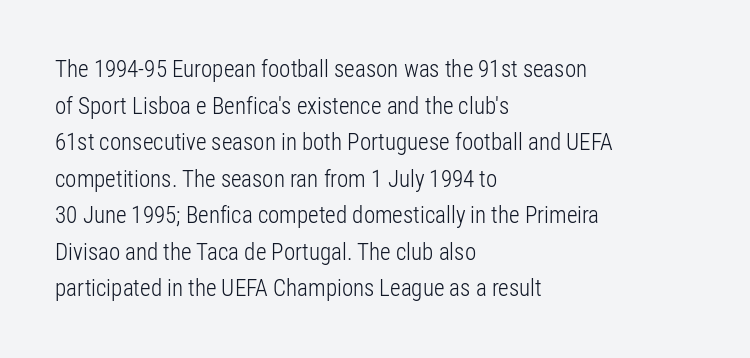
{"italic": "no", "bold": "no", "underline": "no", "align": "left", "line_spacing": "normal", "line_spacing_ratio": 1.59, "letter_spacing": "normal", "letter_spacing_em": 0.0, "glyph_px": 23}
